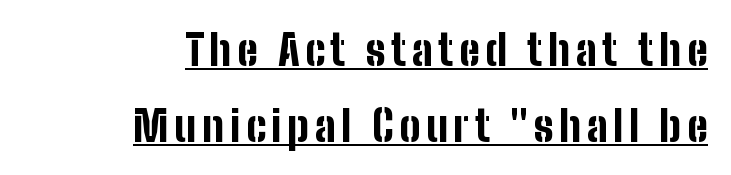
The image shows 42 px bold, condensed sans-serif type, upright; set right-aligned, line spacing 1.8x, underlined; low stroke contrast and a medium x-height.
